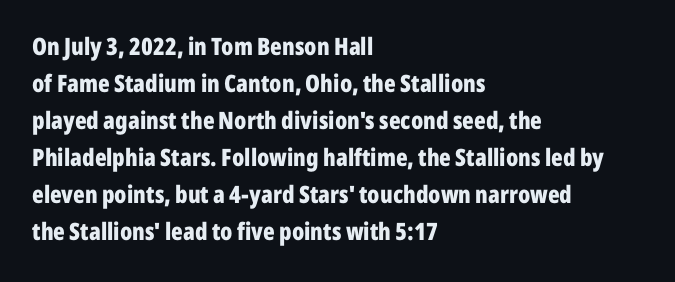
Q: Is the text bold? A: Yes.
Q: Is the text italic (slanted)? A: No, it is upright.
Q: Is the text underlined? A: No.
Q: How is the paragraph aligned? A: Left-aligned.
Q: Is the spacing between letters normal or unusually wide? A: Normal.
Q: Is the spacing between lines tight, normal or loose? A: Normal.
